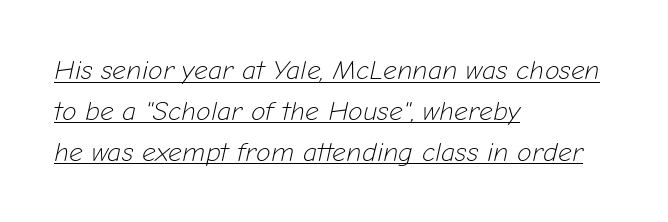
The image shows 27 px text type, italic (leaning right); set left-aligned, normal line spacing (1.51x), normal letter spacing, underlined.
